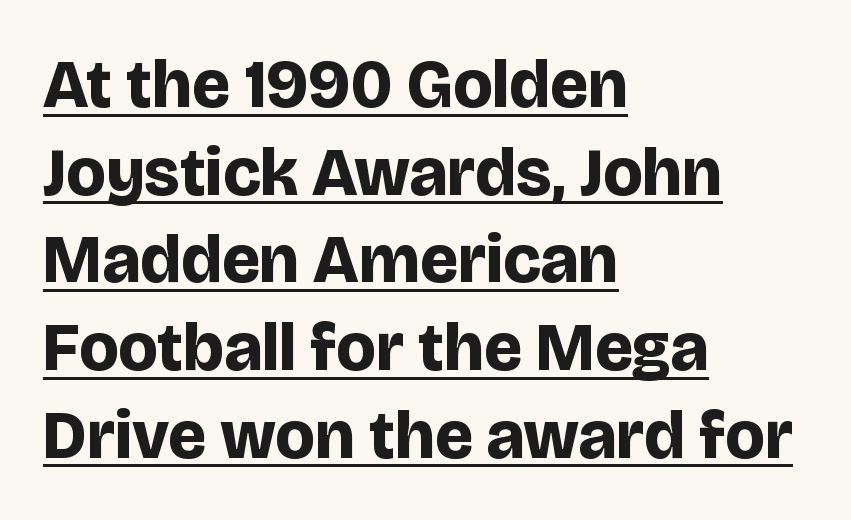
Q: Is the text bold? A: Yes.
Q: Is the text italic (slanted)? A: No, it is upright.
Q: Is the typeface a serif or a sans-serif typeface? A: Sans-serif.
Q: Is the text underlined? A: Yes.
Q: How is the paragraph aligned? A: Left-aligned.
Q: Is the spacing between letters normal or unusually wide? A: Normal.
Q: Is the spacing between lines tight, normal or loose? A: Normal.
Q: Width (condensed, normal, or wide)? A: Normal.
Q: Stroke contrast? A: Low.
Q: x-height? A: Large.
Q: Monospaced? A: No.
